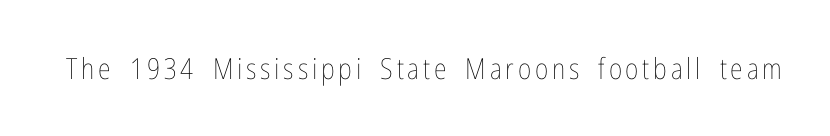
{"italic": "no", "bold": "no", "weight": "thin", "width": "condensed", "stroke_contrast": "low", "x_height": "medium", "monospaced": "no", "underline": "no", "glyph_px": 29}
